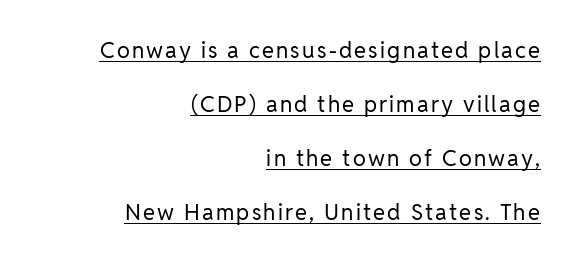
The image shows 22 px text type, upright; set right-aligned, loose line spacing (2.45x), underlined.
